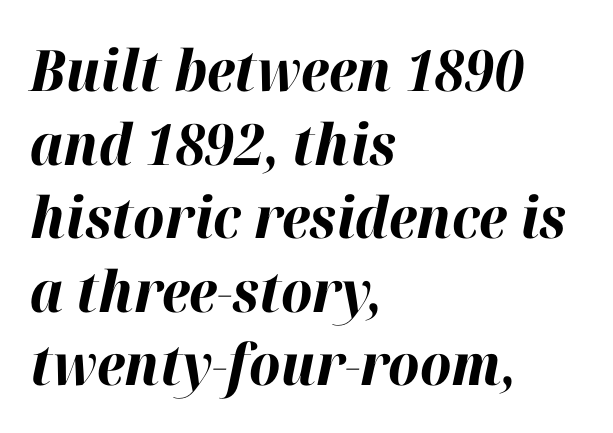
Honestly, the letter spacing is just normal — you wouldn't notice it. Clear beneath every line of the passage. Heavy-handed strokes throughout: this text is bold. Posture: slanted.
